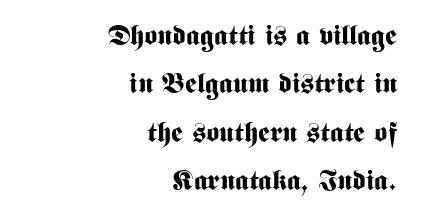
Q: Is the text bold? A: Yes.
Q: Is the text italic (slanted)? A: No, it is upright.
Q: Is the typeface a serif or a sans-serif typeface? A: Sans-serif.
Q: Is the text underlined? A: No.
Q: How is the paragraph aligned? A: Right-aligned.
Q: Is the spacing between letters normal or unusually wide? A: Normal.
Q: Width (condensed, normal, or wide)? A: Condensed.
Q: Stroke contrast? A: Medium.
Q: x-height? A: Medium.
Q: Monospaced? A: No.
